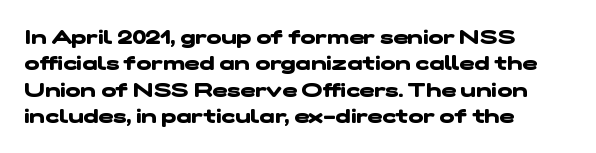
Q: Is the text bold? A: Yes.
Q: Is the text underlined? A: No.
Q: How is the paragraph aligned? A: Left-aligned.
Q: Is the spacing between letters normal or unusually wide? A: Normal.
Q: Is the spacing between lines tight, normal or loose? A: Normal.
